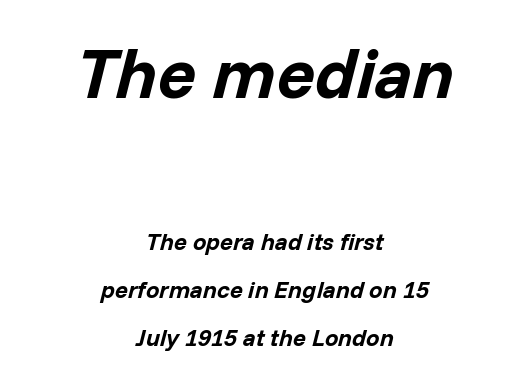
Only glyphs here, with clear space below each row. How would I describe the line gaps? Wide and relaxed. A typesetter would mark this as italic. Spacing verdict: proportional, widths tailored to each character.
